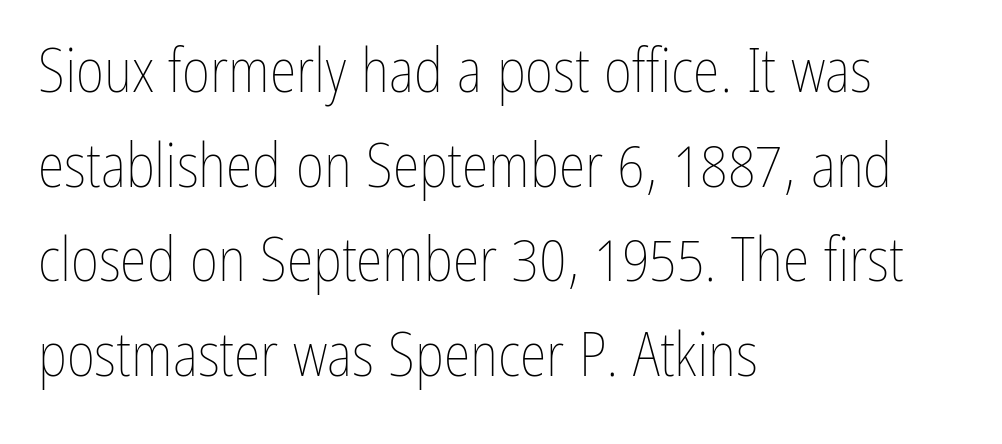
The image shows 61 px thin, condensed type, upright; set left-aligned, normal line spacing (1.55x), normal letter spacing, not underlined; low stroke contrast and a medium x-height.
